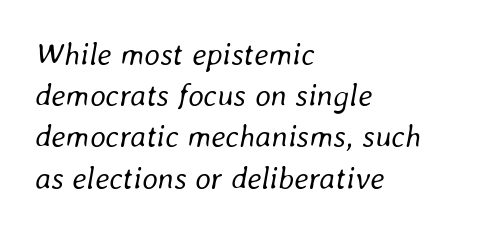
Q: Is the text bold? A: No.
Q: Is the text italic (slanted)? A: Yes, it leans right by about 8 degrees.
Q: Is the text underlined? A: No.
Q: How is the paragraph aligned? A: Left-aligned.
Q: Is the spacing between letters normal or unusually wide? A: Normal.
Q: Is the spacing between lines tight, normal or loose? A: Normal.
Q: Width (condensed, normal, or wide)? A: Normal.
Q: Stroke contrast? A: Low.
Q: x-height? A: Medium.
Q: Monospaced? A: No.
